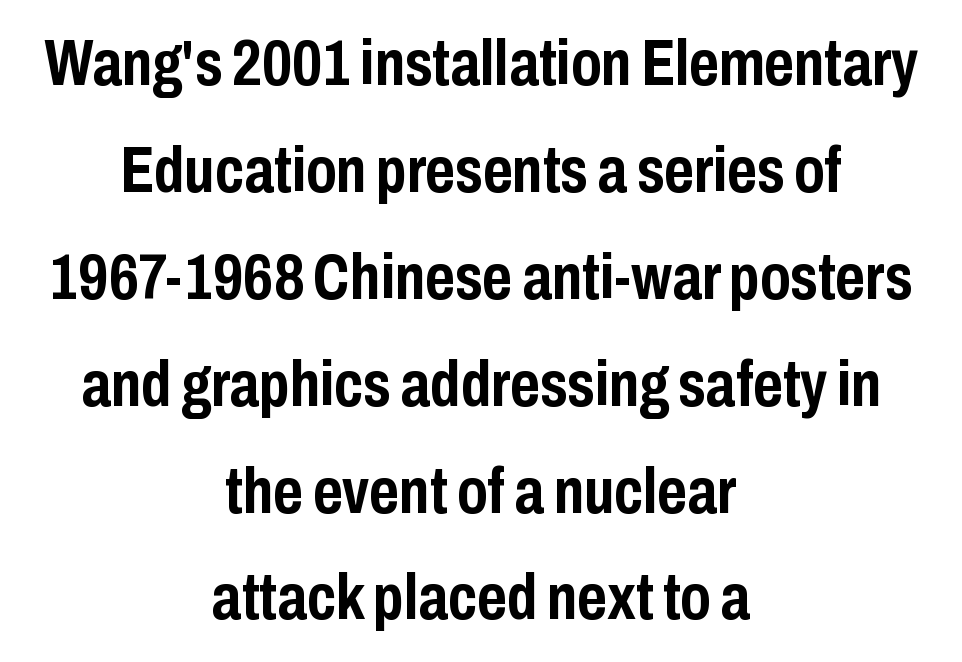
The image shows 64 px semibold, condensed sans-serif type, upright; set centered, normal line spacing (1.67x), normal letter spacing, not underlined; low stroke contrast and a medium x-height.
